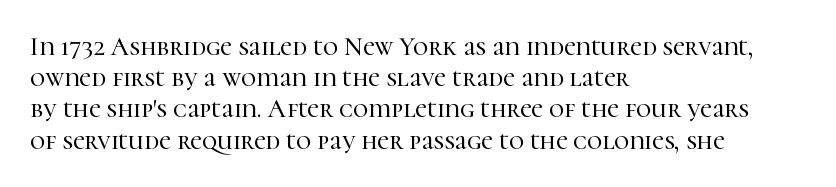
The passage is arranged the way most books set body copy — flush left. This is the regular roman posture of the typeface. The rendering keeps characters at their native spacing. Honestly, there is no underline to notice here at all.
